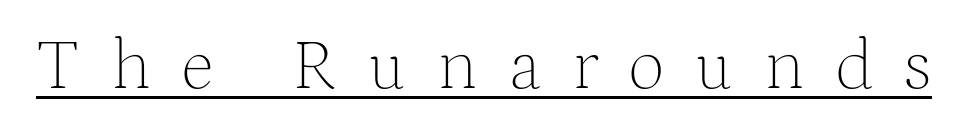
Unlike italic type, these characters show no tilt at all. Think of a printed novel: that variable character pitch is what you see here. The tracking reads as deliberately expanded to a designer's eye. No chunkiness to these letters — they're not bold. Note: serifs present on the glyphs. Descenders here cross a horizontal rule under the line.
